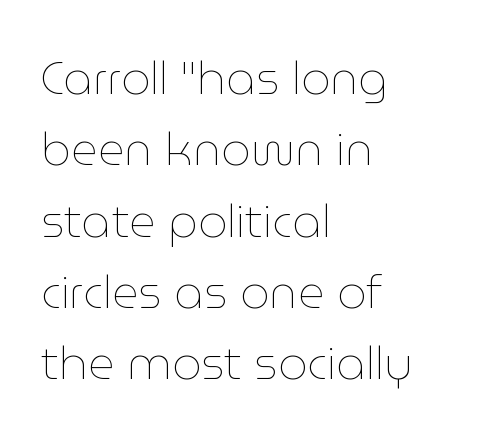
Q: Is the text bold? A: No.
Q: Is the text italic (slanted)? A: No, it is upright.
Q: Is the text underlined? A: No.
Q: How is the paragraph aligned? A: Left-aligned.
Q: Is the spacing between letters normal or unusually wide? A: Normal.
Q: Is the spacing between lines tight, normal or loose? A: Normal.
Q: Width (condensed, normal, or wide)? A: Normal.
Q: Stroke contrast? A: Low.
Q: x-height? A: Medium.
Q: Monospaced? A: No.
